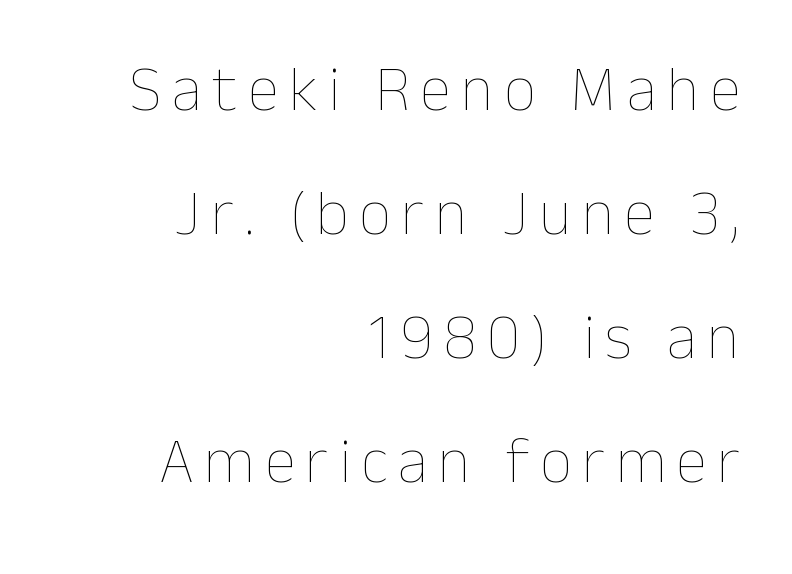
Q: Is the text bold? A: No.
Q: Is the text italic (slanted)? A: No, it is upright.
Q: Is the text underlined? A: No.
Q: How is the paragraph aligned? A: Right-aligned.
Q: Is the spacing between lines tight, normal or loose? A: Loose.
Q: Width (condensed, normal, or wide)? A: Normal.
Q: Stroke contrast? A: Low.
Q: x-height? A: Medium.
Q: Monospaced? A: No.
